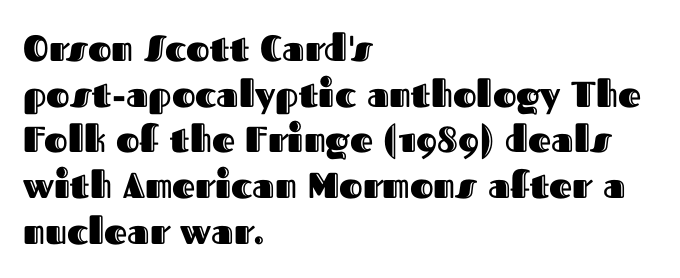
Q: Is the text italic (slanted)? A: No, it is upright.
Q: Is the text underlined? A: No.
Q: How is the paragraph aligned? A: Left-aligned.
Q: Is the spacing between letters normal or unusually wide? A: Normal.
Q: Is the spacing between lines tight, normal or loose? A: Normal.
Q: Width (condensed, normal, or wide)? A: Normal.
Q: x-height? A: Medium.
Q: Monospaced? A: No.
